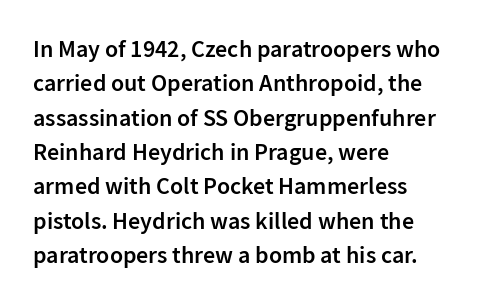
Between one letter and the next there's only the usual sliver of space. Underline: absent. Short and long lines alike share a common starting point at left. Compared with typical paragraphs, the rows here are spaced about the same.
